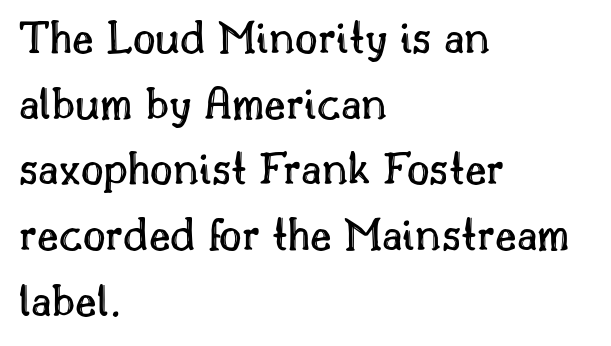
{"italic": "no", "width": "normal", "x_height": "small", "monospaced": "no", "underline": "no", "align": "left", "line_spacing": "normal", "line_spacing_ratio": 1.34, "letter_spacing": "normal", "letter_spacing_em": 0.0, "glyph_px": 49}
